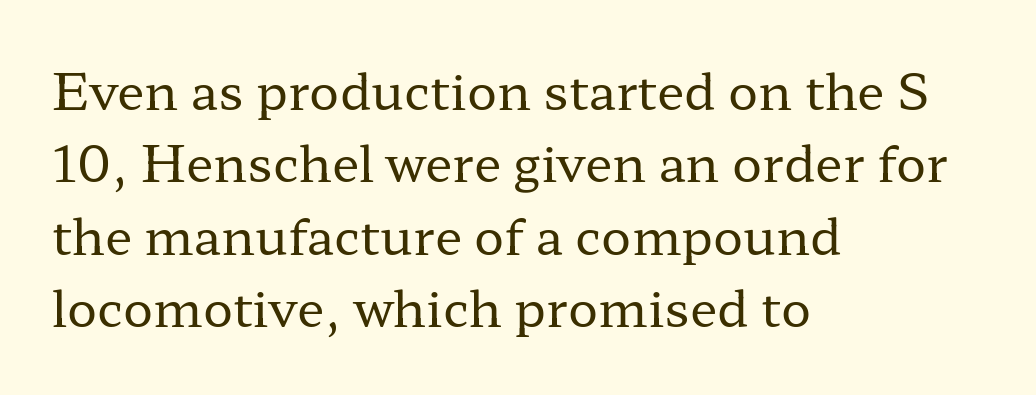
{"serif": "yes", "italic": "no", "bold": "no", "weight": "regular", "width": "wide", "stroke_contrast": "low", "x_height": "medium", "monospaced": "no", "underline": "no", "align": "left", "line_spacing": "normal", "line_spacing_ratio": 1.45, "letter_spacing": "normal", "letter_spacing_em": 0.0, "glyph_px": 50}
